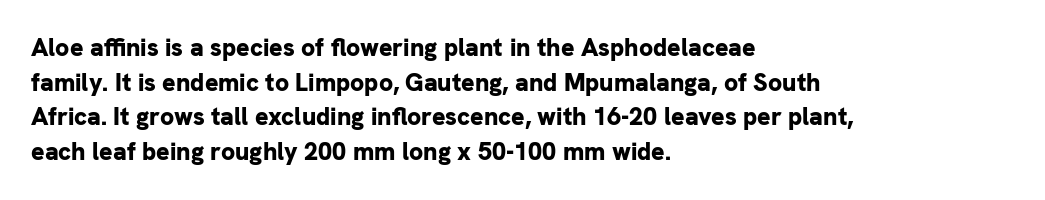
{"italic": "no", "bold": "yes", "underline": "no", "align": "left", "line_spacing": "normal", "line_spacing_ratio": 1.39, "letter_spacing": "normal", "letter_spacing_em": 0.0, "glyph_px": 25}
